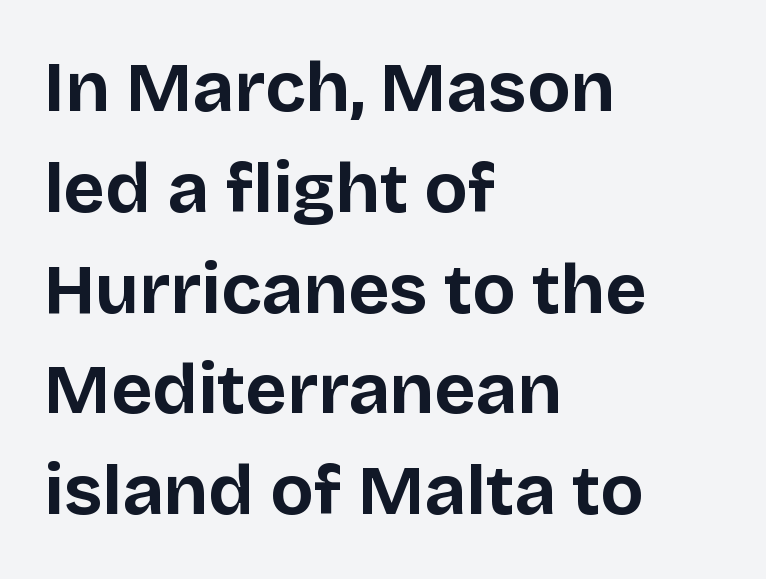
Q: Is the text bold? A: Yes.
Q: Is the text italic (slanted)? A: No, it is upright.
Q: Is the typeface a serif or a sans-serif typeface? A: Sans-serif.
Q: Is the text underlined? A: No.
Q: How is the paragraph aligned? A: Left-aligned.
Q: Is the spacing between letters normal or unusually wide? A: Normal.
Q: Is the spacing between lines tight, normal or loose? A: Normal.
Q: Width (condensed, normal, or wide)? A: Normal.
Q: Stroke contrast? A: Low.
Q: x-height? A: Large.
Q: Monospaced? A: No.
